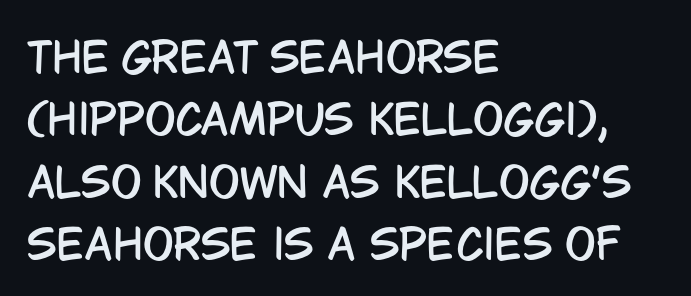
Plain, unruled lines of type. You can tell it's not italic because the verticals are truly vertical. Is this a sans? Yes — the strokes have no serifs. The compositor pushed each line to the left boundary. A normal amount of white space separates one row of letters from the next. The gaps between neighbouring characters are ordinary and unremarkable.
